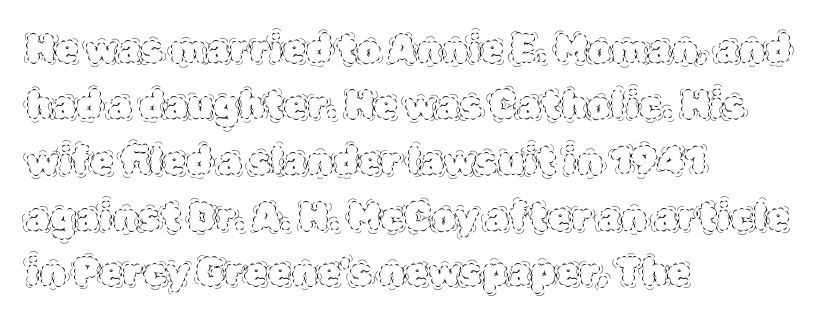
Q: Is the text bold? A: No.
Q: Is the text italic (slanted)? A: No, it is upright.
Q: Is the text underlined? A: No.
Q: How is the paragraph aligned? A: Left-aligned.
Q: Is the spacing between letters normal or unusually wide? A: Normal.
Q: Is the spacing between lines tight, normal or loose? A: Normal.
Q: Width (condensed, normal, or wide)? A: Normal.
Q: x-height? A: Large.
Q: Monospaced? A: No.
